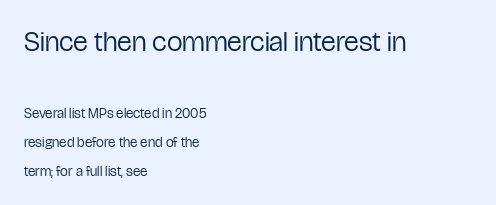
The image shows 28 px regular-weight, condensed sans-serif type, upright; set left-aligned, loose line spacing (2.07x), normal letter spacing, not underlined; the first (top) block is 2.0x larger; low stroke contrast and a medium x-height.
